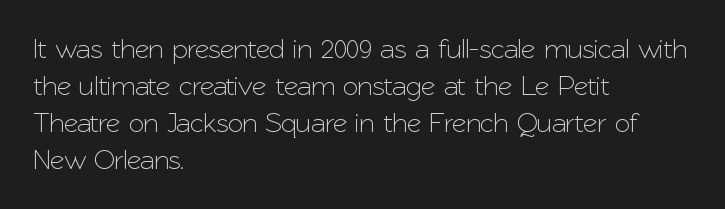
The image shows 28 px sans-serif type, upright; set left-aligned, normal line spacing (1.32x), normal letter spacing, not underlined; low stroke contrast and a medium x-height.
